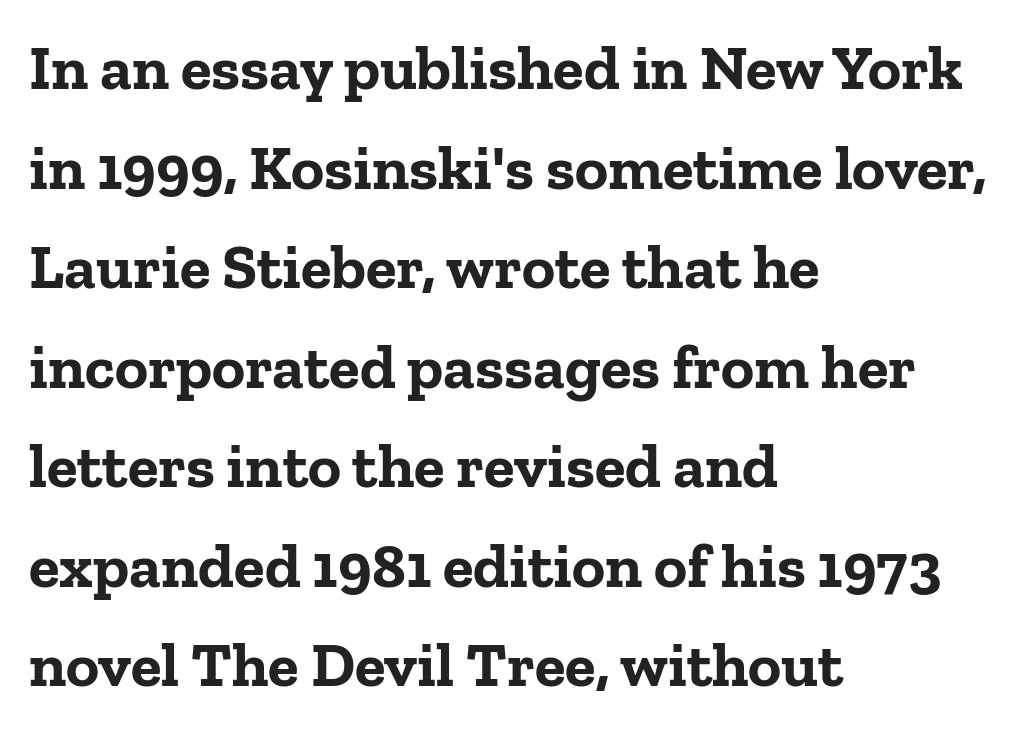
Q: Is the text bold? A: Yes.
Q: Is the text italic (slanted)? A: No, it is upright.
Q: Is the typeface a serif or a sans-serif typeface? A: Serif.
Q: Is the text underlined? A: No.
Q: How is the paragraph aligned? A: Left-aligned.
Q: Is the spacing between letters normal or unusually wide? A: Normal.
Q: Is the spacing between lines tight, normal or loose? A: Normal.
Q: Width (condensed, normal, or wide)? A: Normal.
Q: Stroke contrast? A: Low.
Q: x-height? A: Medium.
Q: Monospaced? A: No.
